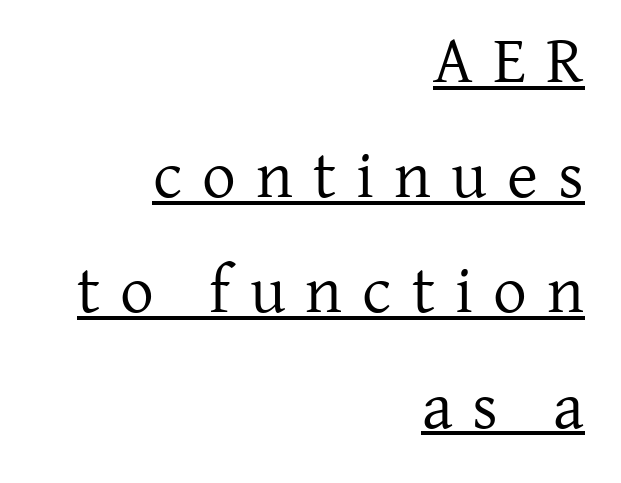
{"serif": "yes", "italic": "no", "bold": "no", "weight": "regular", "width": "normal", "stroke_contrast": "low", "x_height": "medium", "monospaced": "no", "underline": "yes", "align": "right", "line_spacing_ratio": 1.72, "letter_spacing": "wide", "letter_spacing_em": 0.3, "glyph_px": 67}
